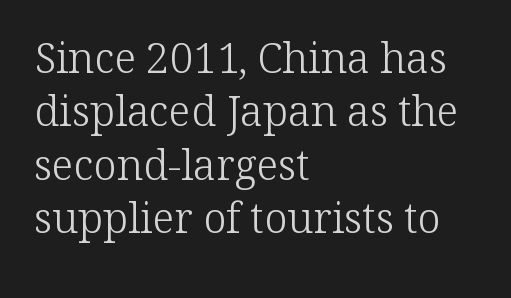
The image shows 42 px light serif type, upright; set left-aligned, normal line spacing (1.27x), normal letter spacing, not underlined; low stroke contrast and a medium x-height.
